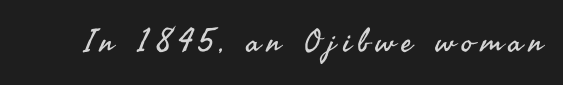
Q: Is the text bold? A: No.
Q: Is the text italic (slanted)? A: Yes.
Q: Is the typeface a serif or a sans-serif typeface? A: Sans-serif.
Q: Is the text underlined? A: No.
Q: Is the spacing between letters normal or unusually wide? A: Unusually wide.
Q: Width (condensed, normal, or wide)? A: Normal.
Q: Stroke contrast? A: Medium.
Q: x-height? A: Small.
Q: Monospaced? A: No.
